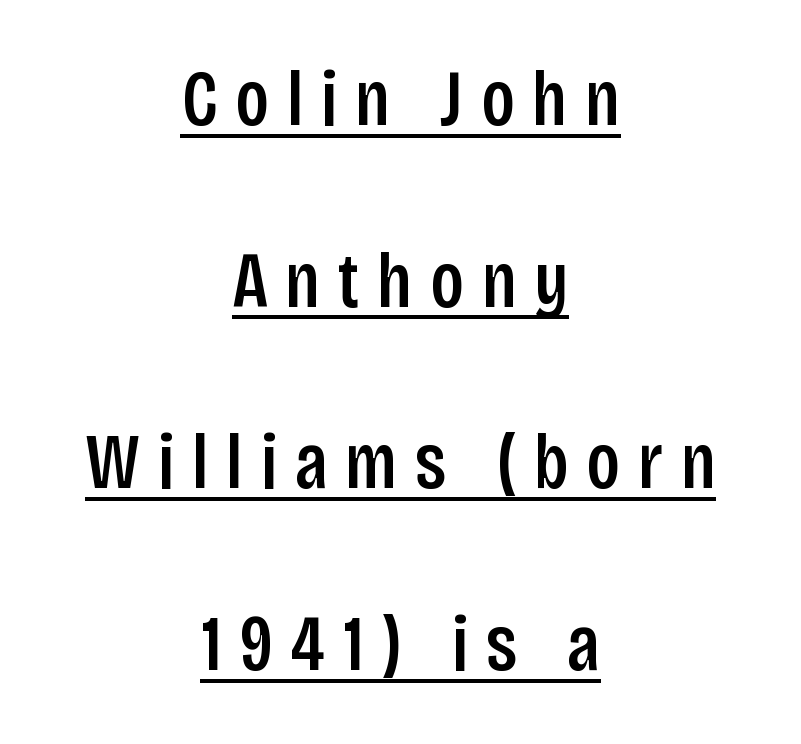
Q: Is the text italic (slanted)? A: No, it is upright.
Q: Is the typeface a serif or a sans-serif typeface? A: Sans-serif.
Q: Is the text underlined? A: Yes.
Q: How is the paragraph aligned? A: Centered.
Q: Is the spacing between letters normal or unusually wide? A: Unusually wide.
Q: Is the spacing between lines tight, normal or loose? A: Loose.
Q: Width (condensed, normal, or wide)? A: Condensed.
Q: Stroke contrast? A: Low.
Q: x-height? A: Large.
Q: Monospaced? A: No.
